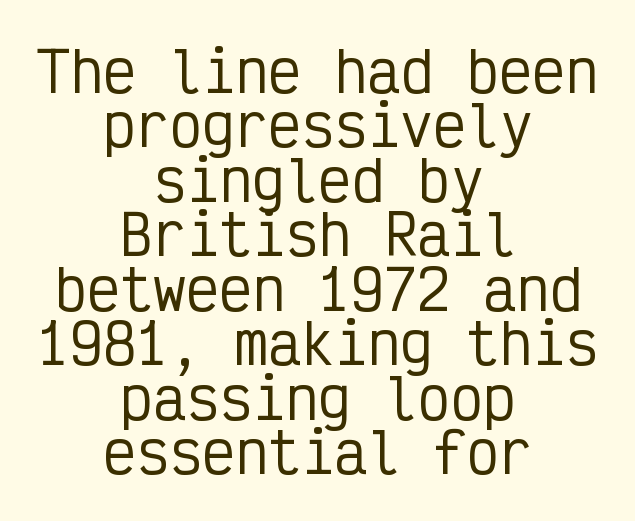
{"serif": "no", "italic": "no", "width": "condensed", "stroke_contrast": "low", "x_height": "medium", "monospaced": "yes", "underline": "no", "align": "center", "line_spacing": "tight", "line_spacing_ratio": 0.99, "letter_spacing": "normal", "letter_spacing_em": 0.0, "glyph_px": 55}
